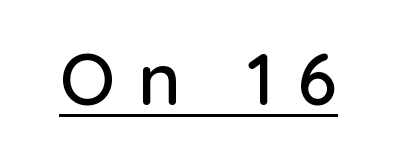
The passage shown is underscored from start to finish. These lines have a slow, spaced-out rhythm from letter to letter. Looks like regular typesetting: each glyph gets only the width it needs. Stroke terminals: plain, sans-serif. Ordinary non-slanted type is in use.
